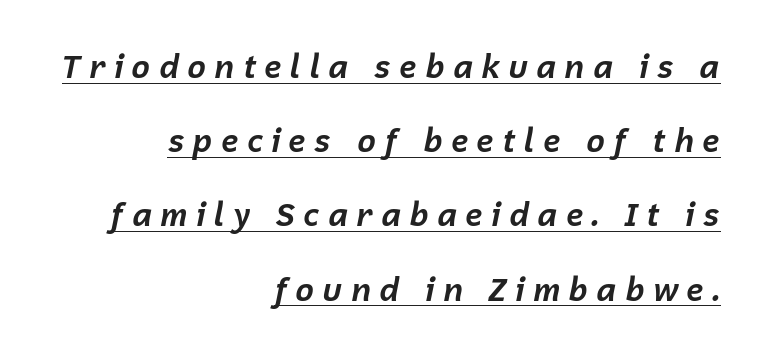
The image shows 32 px bold type, italic (leaning right); set right-aligned, loose line spacing (2.32x), unusually wide letter spacing (+0.24 em), underlined; low stroke contrast and a medium x-height.
